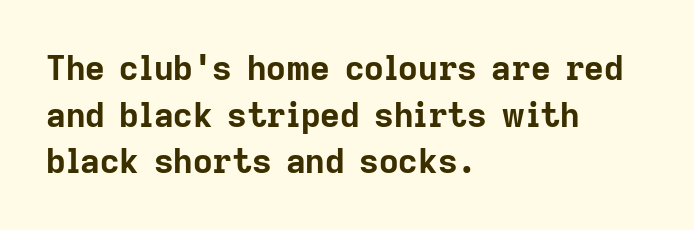
The image shows 34 px bold sans-serif type, upright; set left-aligned, normal line spacing (1.37x), normal letter spacing, not underlined; low stroke contrast and a medium x-height.
